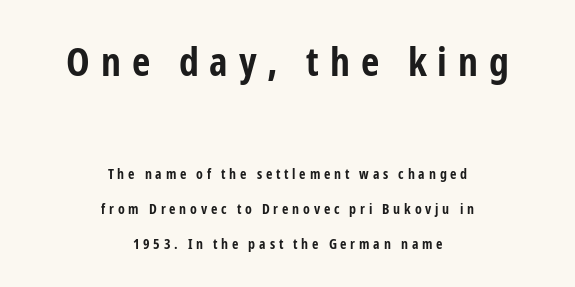
{"serif": "no", "italic": "no", "bold": "yes", "weight": "bold", "width": "condensed", "stroke_contrast": "low", "x_height": "medium", "monospaced": "no", "underline": "no", "align": "center", "line_spacing": "loose", "line_spacing_ratio": 2.48, "letter_spacing": "wide", "letter_spacing_em": 0.27, "larger_block": "first", "size_ratio": 2.86, "glyph_px": 40}
